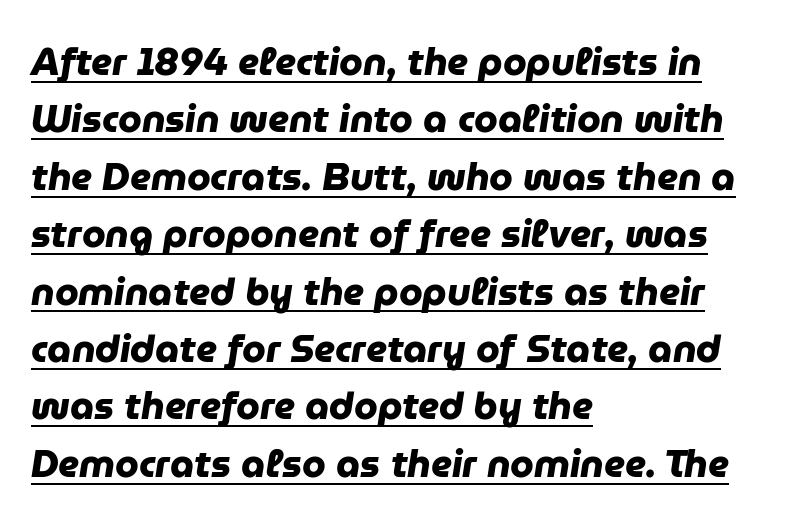
{"serif": "no", "bold": "yes", "weight": "heavy", "width": "normal", "stroke_contrast": "low", "x_height": "medium", "monospaced": "no", "underline": "yes", "align": "left", "line_spacing": "normal", "line_spacing_ratio": 1.51, "letter_spacing": "normal", "letter_spacing_em": 0.0, "glyph_px": 38}
